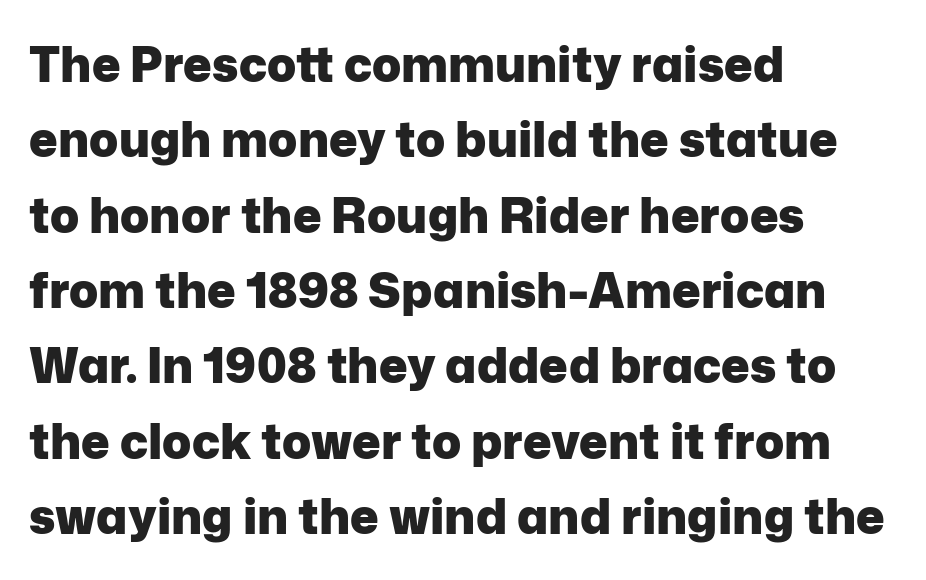
The image shows 48 px heavy sans-serif type, upright; set left-aligned, normal line spacing (1.57x), normal letter spacing, not underlined; low stroke contrast and a medium x-height.
